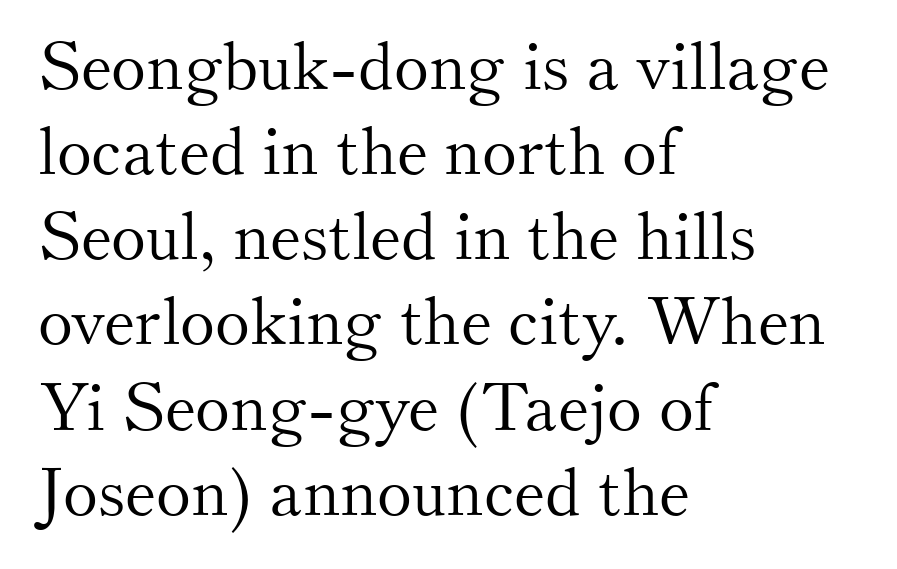
The image shows 66 px light serif type, upright; set left-aligned, normal line spacing (1.29x), normal letter spacing, not underlined; medium stroke contrast and a small x-height.
